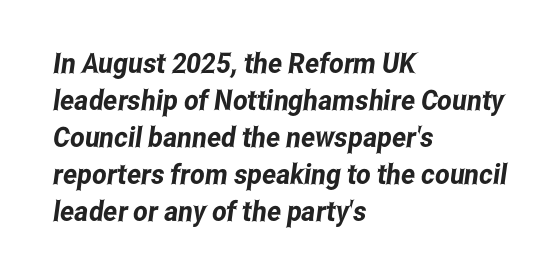
Q: Is the typeface a serif or a sans-serif typeface? A: Sans-serif.
Q: Is the text underlined? A: No.
Q: How is the paragraph aligned? A: Left-aligned.
Q: Is the spacing between letters normal or unusually wide? A: Normal.
Q: Is the spacing between lines tight, normal or loose? A: Normal.
Q: Width (condensed, normal, or wide)? A: Condensed.
Q: Stroke contrast? A: Low.
Q: x-height? A: Medium.
Q: Monospaced? A: No.
